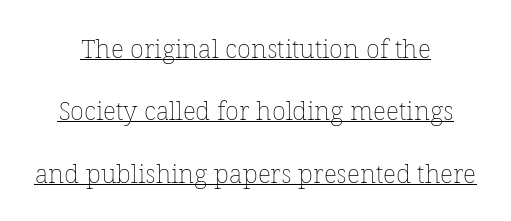
Characters remain perfectly vertical along every line. Each new line begins a long way beneath the previous one. Beneath each row of characters lies a ruled line. Look at the tracking — it's just the regular setting, nothing added. The text block is weighted toward neither margin, spreading evenly from the middle.
